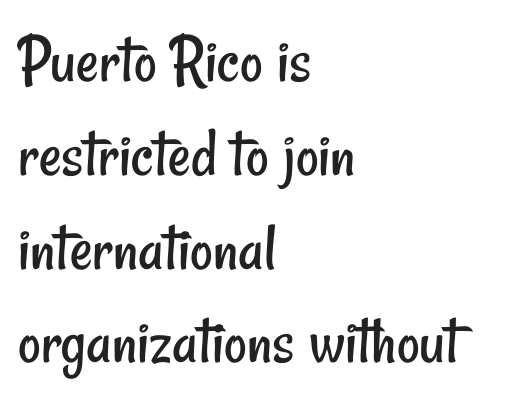
{"serif": "no", "bold": "no", "weight": "regular", "width": "condensed", "stroke_contrast": "low", "x_height": "small", "monospaced": "no", "underline": "no", "align": "left", "line_spacing": "normal", "line_spacing_ratio": 1.34, "letter_spacing": "normal", "letter_spacing_em": 0.0, "glyph_px": 70}
